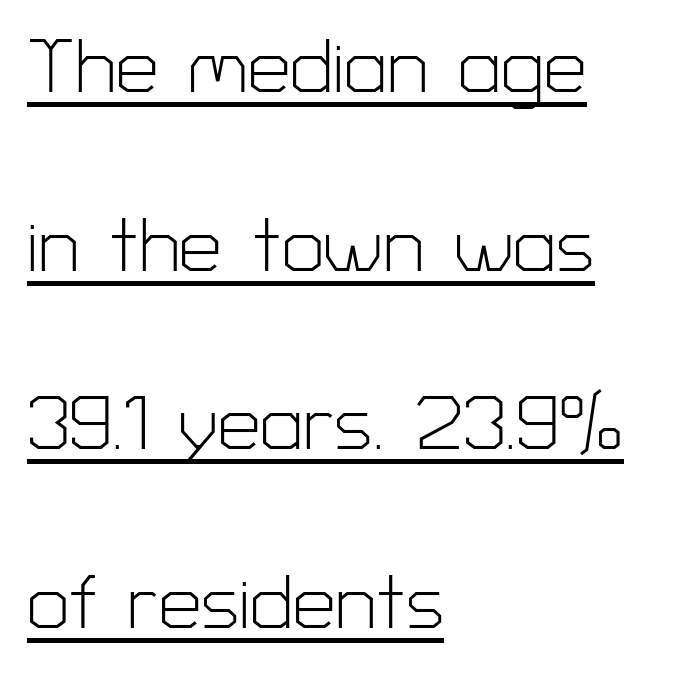
You can tell from the bare stems that sans-serif type was used. The rendering uses a large line-height, opening up the rows. A classic flush-left, rag-right setting is used for this passage. Nothing heavy about these letters — not bold at all. Spacing verdict: proportional, widths tailored to each character.
